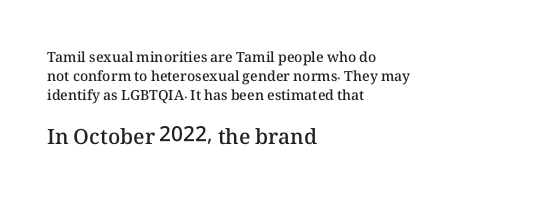
Q: Is the text bold? A: Semi-bold.
Q: Is the text italic (slanted)? A: No, it is upright.
Q: Is the text underlined? A: No.
Q: How is the paragraph aligned? A: Left-aligned.
Q: Is the spacing between letters normal or unusually wide? A: Normal.
Q: Is the spacing between lines tight, normal or loose? A: Normal.
Q: Which block of text is set in a larger size, the first (top) or the second (bottom)? A: The second (bottom) one.
